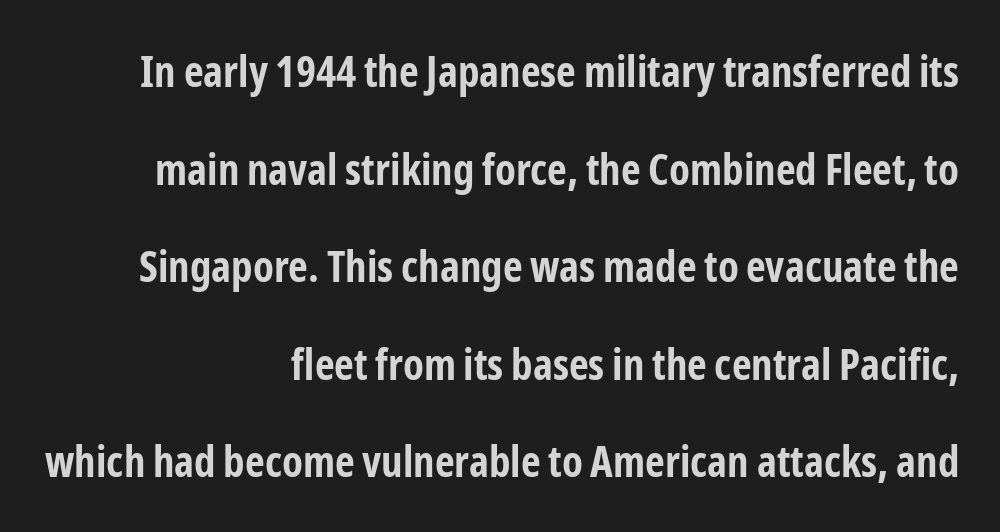
Does the type have serifs? No, each stem ends abruptly. The horizontal fit of the characters is conventional and even. You could not count columns in this text — the font is proportionally spaced. Is there any slant? The stems are plumb.
